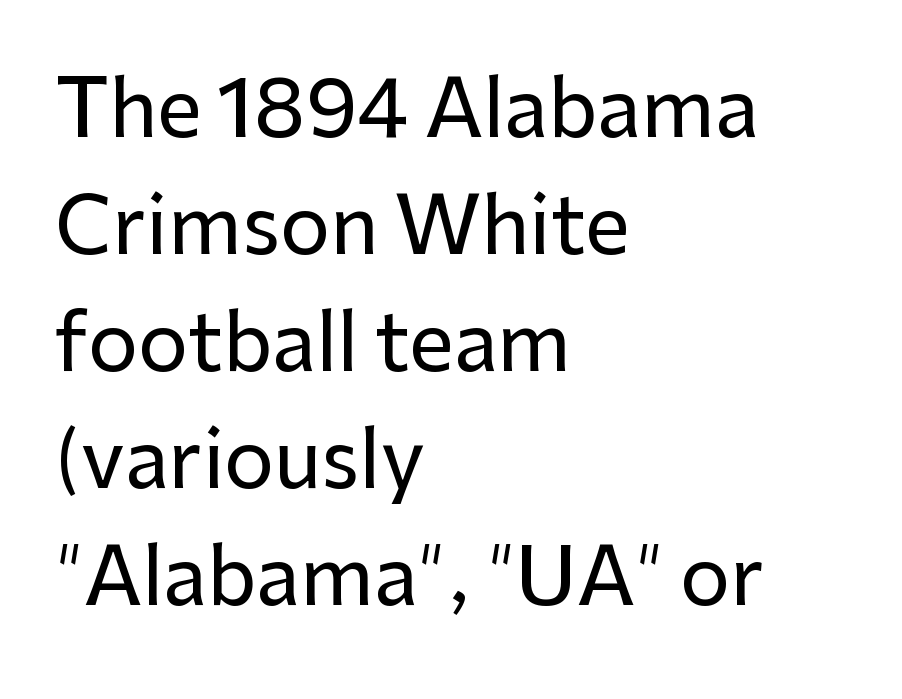
The image shows 79 px sans-serif type, upright; set left-aligned, normal line spacing (1.48x), normal letter spacing, not underlined; low stroke contrast and a medium x-height.
